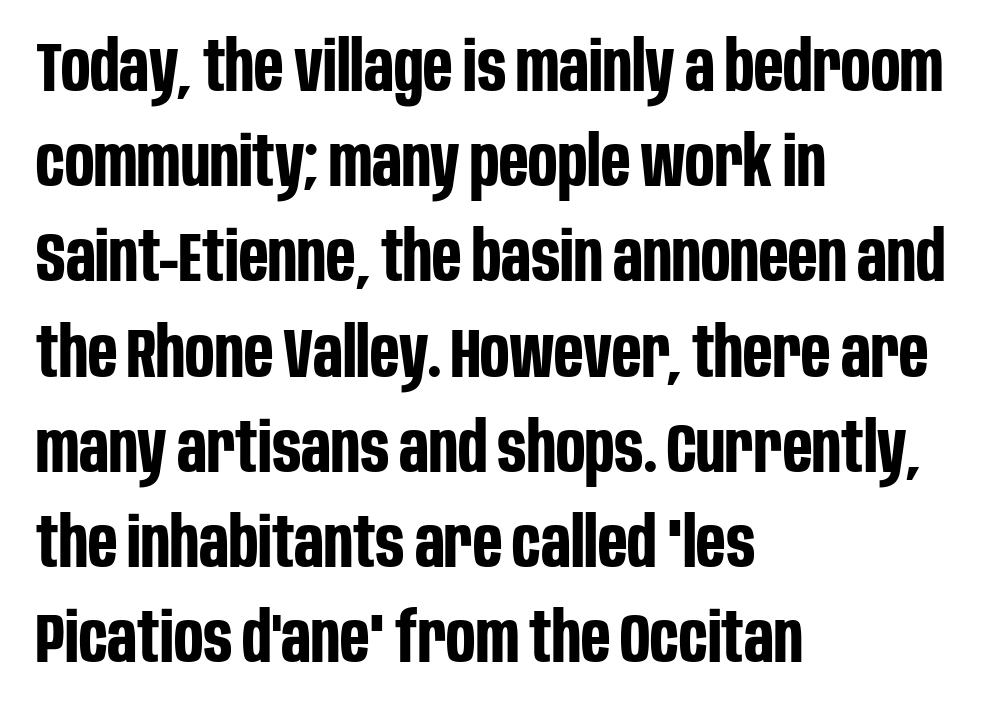
The image shows 69 px bold, condensed sans-serif type, upright; set left-aligned, normal line spacing (1.38x), normal letter spacing, not underlined; low stroke contrast and a large x-height.
